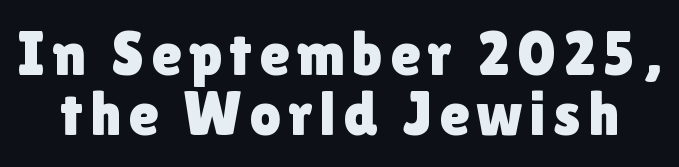
{"serif": "no", "italic": "no", "width": "normal", "x_height": "medium", "monospaced": "no", "underline": "no", "line_spacing": "tight", "line_spacing_ratio": 0.97, "glyph_px": 62}
